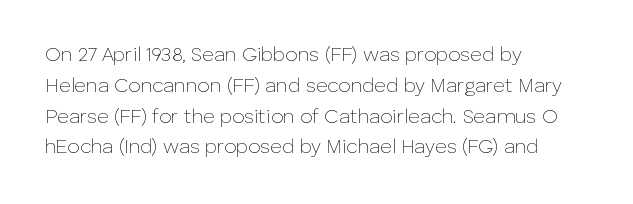
The image shows 20 px text type, upright; set left-aligned, normal line spacing (1.54x), normal letter spacing, not underlined.
